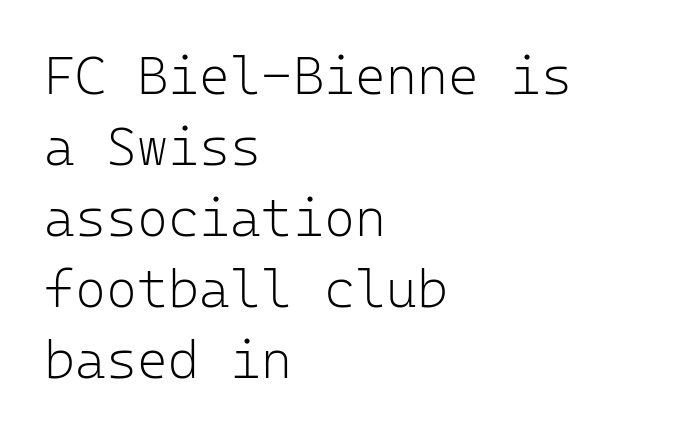
Is there much room between lines? A standard amount, neither cramped nor airy. Nope, not italic — everything's standing straight. The typesetter chose a ragged-right arrangement here. Letterform terminals end flat and unadorned throughout the passage. The letters look calm and open, with moderate or lighter stems.
